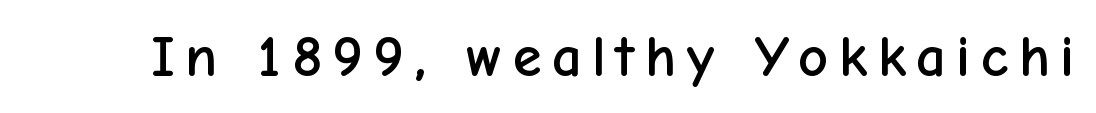
Type style note: lacks serifs. Lines of text with bare space underneath. Each letter keeps its own natural width here, so spacing adapts to shape. Tall strokes in this sample are plumb rather than angled.
